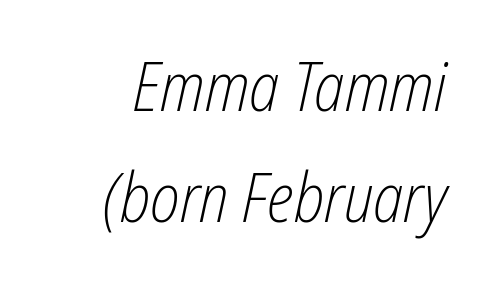
The image shows 69 px light, condensed type, italic (leaning right); set right-aligned, normal line spacing (1.61x), normal letter spacing, not underlined; low stroke contrast and a medium x-height.
